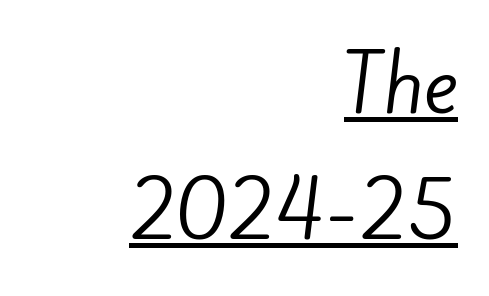
{"serif": "no", "bold": "no", "weight": "regular", "width": "normal", "stroke_contrast": "low", "x_height": "small", "monospaced": "no", "underline": "yes", "align": "right", "line_spacing_ratio": 1.72, "letter_spacing": "normal", "letter_spacing_em": 0.0, "glyph_px": 73}
